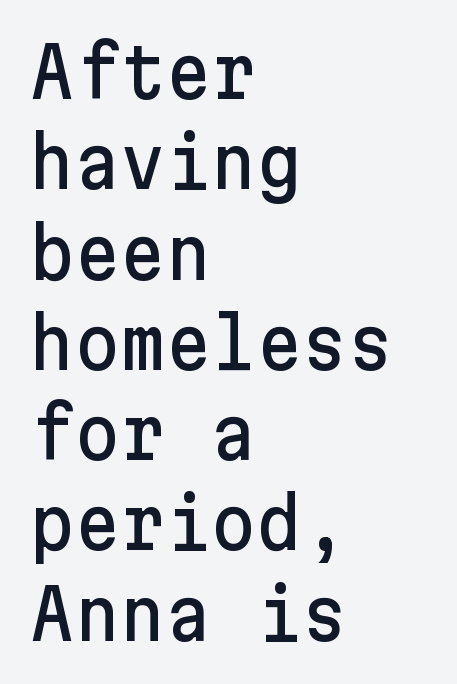
If you drew a line through each stem, it would be perfectly vertical. The passage shown stacks its lines at a standard gap. Typographically, this falls in the sans-serif category. The baseline area is clear. The typesetter chose a ragged-right arrangement here. The passage shown has conventional tracking throughout.
